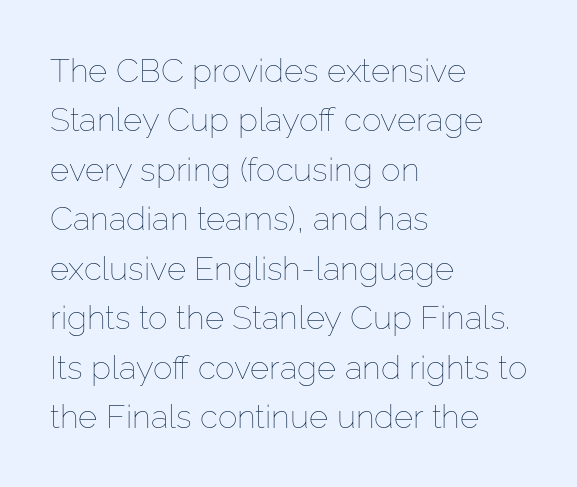
Honestly, the letter spacing is just normal — you wouldn't notice it. If you drew a line through each stem, it would be perfectly vertical. Visually the block forms a straight wall on the left and a jagged coastline on the right. This is not heavy type; no bold has been used. Any mark beneath the type? The region is blank.
